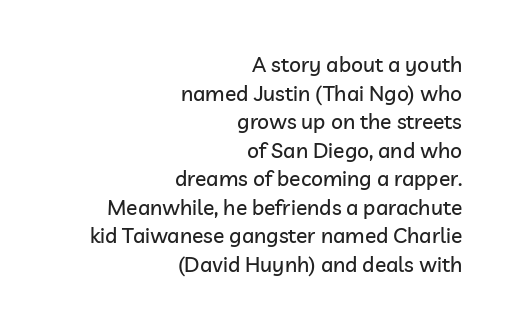
{"italic": "no", "underline": "no", "align": "right", "line_spacing": "normal", "line_spacing_ratio": 1.36, "letter_spacing": "normal", "letter_spacing_em": 0.0, "glyph_px": 21}
